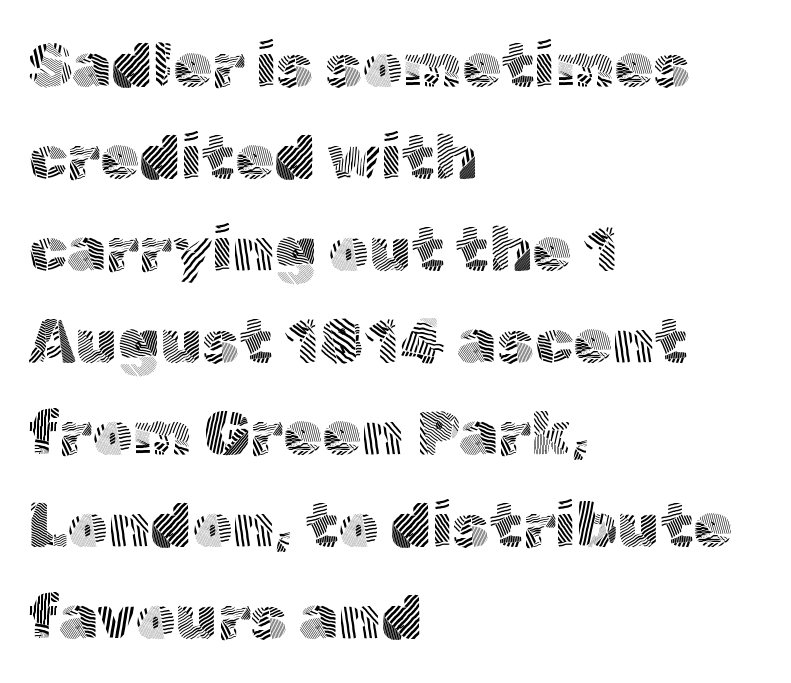
Q: Is the text bold? A: No.
Q: Is the text italic (slanted)? A: No, it is upright.
Q: Is the typeface a serif or a sans-serif typeface? A: Sans-serif.
Q: Is the text underlined? A: No.
Q: How is the paragraph aligned? A: Left-aligned.
Q: Is the spacing between letters normal or unusually wide? A: Normal.
Q: Is the spacing between lines tight, normal or loose? A: Normal.
Q: Width (condensed, normal, or wide)? A: Normal.
Q: x-height? A: Medium.
Q: Monospaced? A: No.
